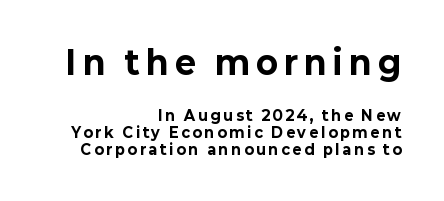
{"serif": "no", "italic": "no", "bold": "yes", "weight": "bold", "width": "normal", "stroke_contrast": "low", "x_height": "medium", "monospaced": "no", "underline": "no", "align": "right", "line_spacing_ratio": 1.2, "letter_spacing": "wide", "letter_spacing_em": 0.2, "larger_block": "first", "size_ratio": 2.29, "glyph_px": 32}
